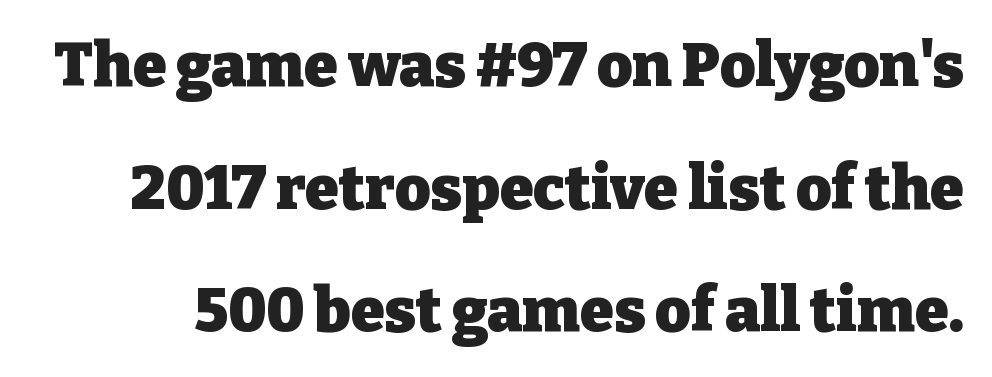
The image shows 61 px heavy serif type, upright; set loose line spacing (2.01x), normal letter spacing, not underlined; low stroke contrast and a medium x-height.
